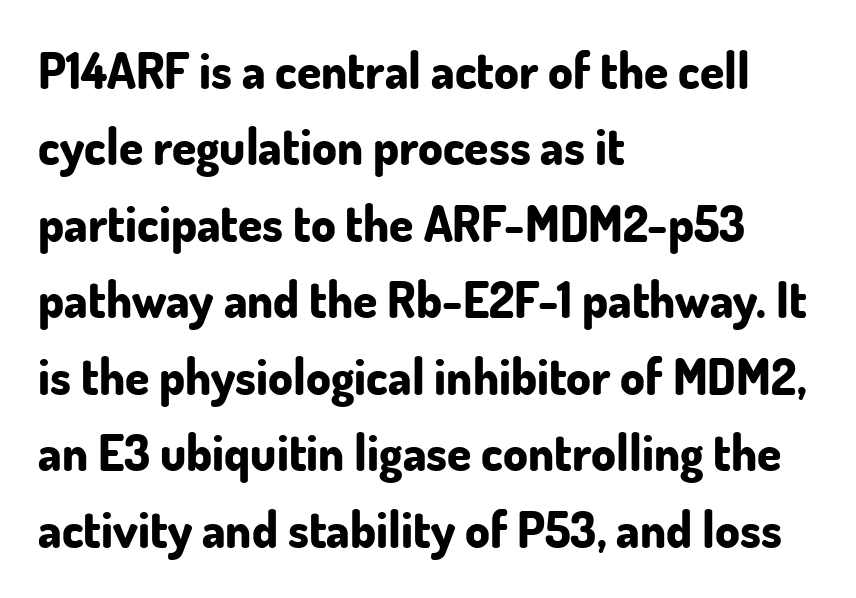
Q: Is the text bold? A: Yes.
Q: Is the text italic (slanted)? A: No, it is upright.
Q: Is the typeface a serif or a sans-serif typeface? A: Sans-serif.
Q: Is the text underlined? A: No.
Q: How is the paragraph aligned? A: Left-aligned.
Q: Is the spacing between letters normal or unusually wide? A: Normal.
Q: Is the spacing between lines tight, normal or loose? A: Normal.
Q: Width (condensed, normal, or wide)? A: Normal.
Q: Stroke contrast? A: Low.
Q: x-height? A: Small.
Q: Monospaced? A: No.
